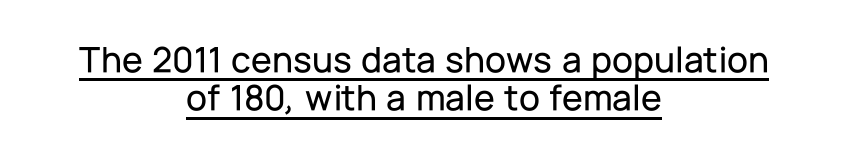
Teacher's note: observe the equal gaps on both sides — that is centered alignment. Every word sits above its own underline. How are the letters spaced? Ordinarily, with no added tracking. Is there much room between lines? No — they nearly touch. In terms of letterform style, serifs are entirely absent. Do the characters align in a grid? No, the font is proportional.
